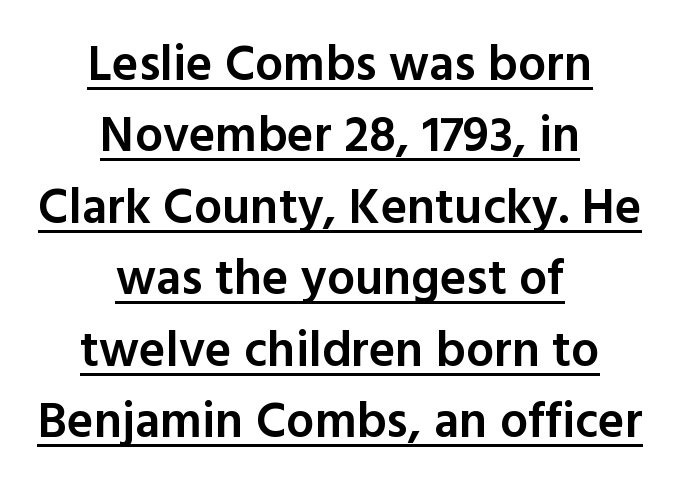
{"serif": "no", "italic": "no", "bold": "semi", "weight": "semibold", "width": "normal", "x_height": "medium", "monospaced": "no", "underline": "yes", "align": "center", "line_spacing": "normal", "line_spacing_ratio": 1.43, "letter_spacing": "normal", "letter_spacing_em": 0.0, "glyph_px": 50}
